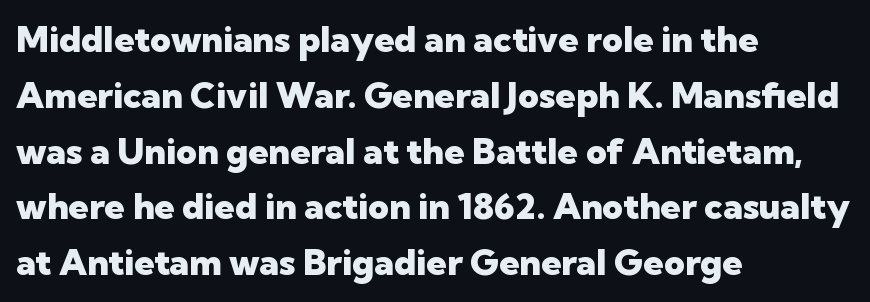
Q: Is the text bold? A: Yes.
Q: Is the text italic (slanted)? A: No, it is upright.
Q: Is the typeface a serif or a sans-serif typeface? A: Sans-serif.
Q: Is the text underlined? A: No.
Q: How is the paragraph aligned? A: Left-aligned.
Q: Is the spacing between letters normal or unusually wide? A: Normal.
Q: Is the spacing between lines tight, normal or loose? A: Normal.
Q: Width (condensed, normal, or wide)? A: Normal.
Q: Stroke contrast? A: Low.
Q: x-height? A: Medium.
Q: Monospaced? A: No.
